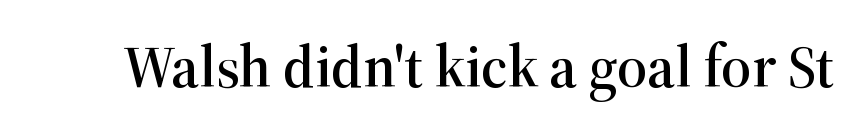
Q: Is the text italic (slanted)? A: No, it is upright.
Q: Is the typeface a serif or a sans-serif typeface? A: Serif.
Q: Is the text underlined? A: No.
Q: Is the spacing between letters normal or unusually wide? A: Normal.
Q: Width (condensed, normal, or wide)? A: Normal.
Q: Stroke contrast? A: High.
Q: x-height? A: Medium.
Q: Monospaced? A: No.
